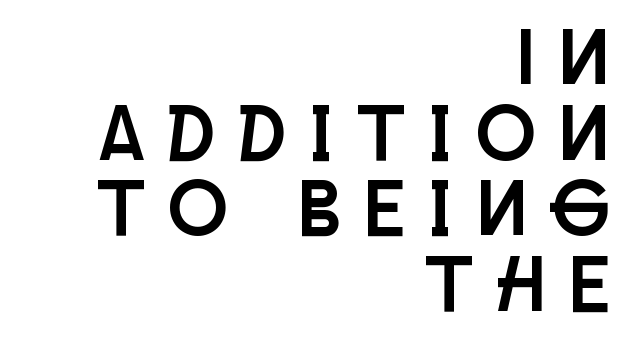
{"serif": "no", "italic": "no", "width": "condensed", "stroke_contrast": "low", "x_height": "large", "monospaced": "no", "underline": "no", "align": "right", "line_spacing": "tight", "line_spacing_ratio": 0.97, "letter_spacing": "wide", "letter_spacing_em": 0.32, "glyph_px": 78}
